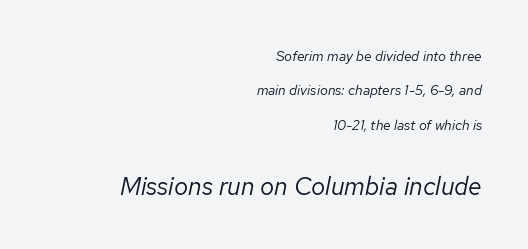
Unmarked baselines from the first word to the last. There's an unmistakable incline to the writing here. No heavy texture on the line: the type isn't bold. The lines are spread far apart with generous leading. In terms of letterspacing, this is plain default setting.
